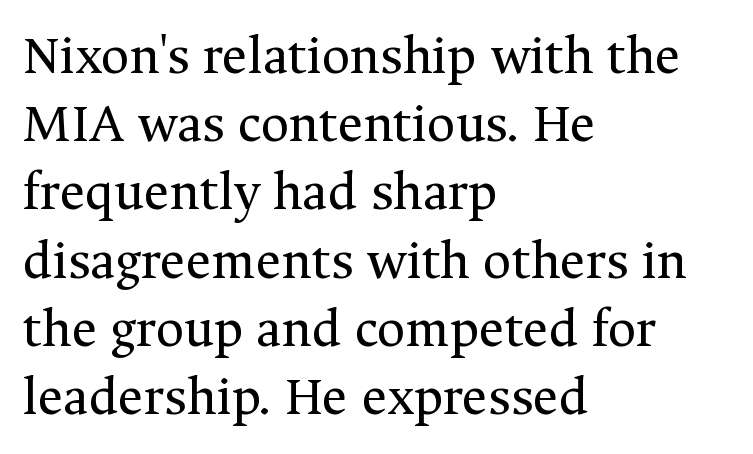
Q: Is the text bold? A: No.
Q: Is the text italic (slanted)? A: No, it is upright.
Q: Is the typeface a serif or a sans-serif typeface? A: Serif.
Q: Is the text underlined? A: No.
Q: How is the paragraph aligned? A: Left-aligned.
Q: Is the spacing between letters normal or unusually wide? A: Normal.
Q: Width (condensed, normal, or wide)? A: Normal.
Q: Stroke contrast? A: Medium.
Q: x-height? A: Medium.
Q: Monospaced? A: No.
